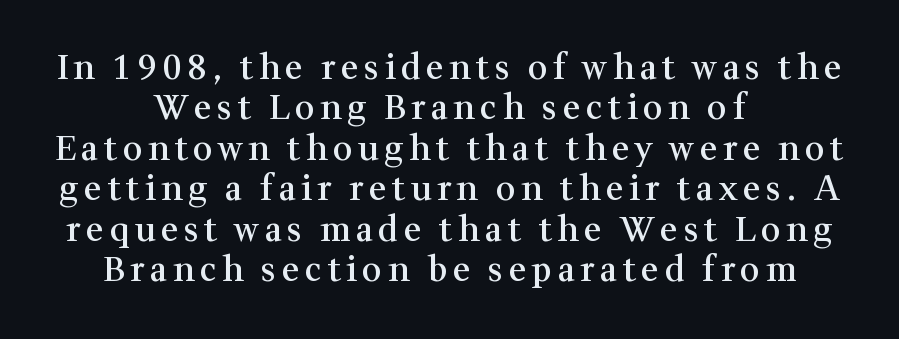
Q: Is the text bold? A: Semi-bold.
Q: Is the text italic (slanted)? A: No, it is upright.
Q: Is the typeface a serif or a sans-serif typeface? A: Serif.
Q: Is the text underlined? A: No.
Q: How is the paragraph aligned? A: Centered.
Q: Width (condensed, normal, or wide)? A: Normal.
Q: Stroke contrast? A: Medium.
Q: x-height? A: Medium.
Q: Monospaced? A: No.
